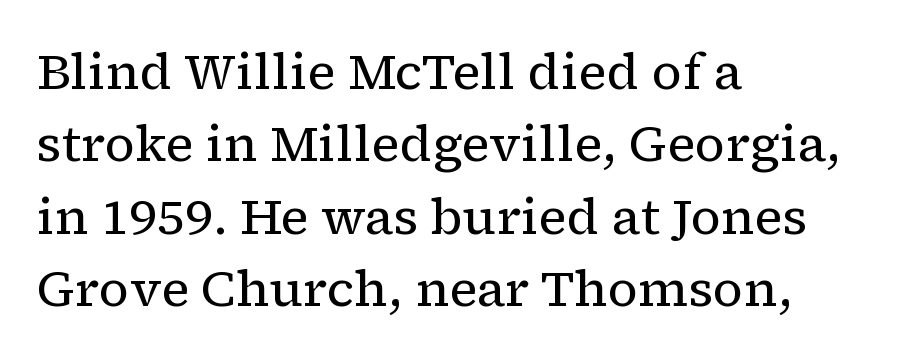
Q: Is the text bold? A: No.
Q: Is the text italic (slanted)? A: No, it is upright.
Q: Is the typeface a serif or a sans-serif typeface? A: Serif.
Q: Is the text underlined? A: No.
Q: How is the paragraph aligned? A: Left-aligned.
Q: Is the spacing between letters normal or unusually wide? A: Normal.
Q: Is the spacing between lines tight, normal or loose? A: Normal.
Q: Width (condensed, normal, or wide)? A: Normal.
Q: Stroke contrast? A: Low.
Q: x-height? A: Medium.
Q: Monospaced? A: No.
